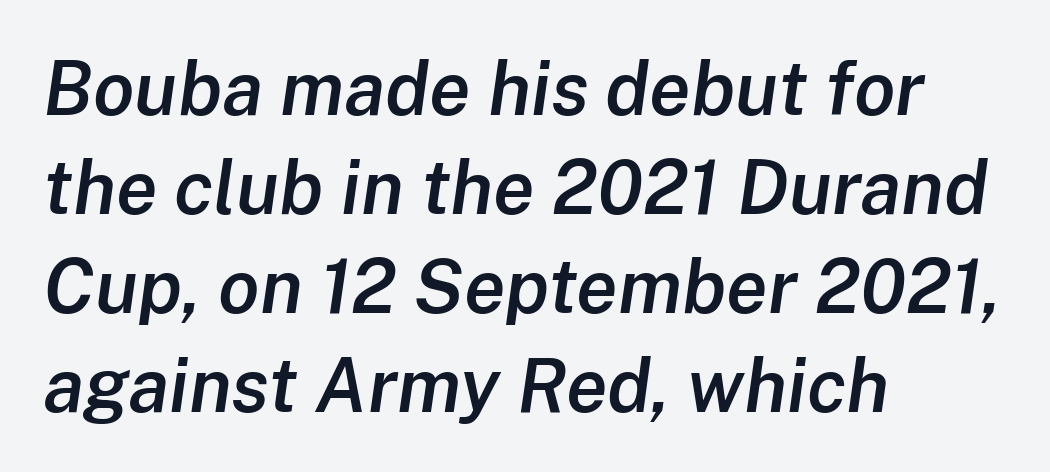
Q: Is the text bold? A: Semi-bold.
Q: Is the text italic (slanted)? A: Yes, it leans right by about 8 degrees.
Q: Is the text underlined? A: No.
Q: How is the paragraph aligned? A: Left-aligned.
Q: Is the spacing between letters normal or unusually wide? A: Normal.
Q: Is the spacing between lines tight, normal or loose? A: Normal.
Q: Width (condensed, normal, or wide)? A: Normal.
Q: Stroke contrast? A: Low.
Q: x-height? A: Medium.
Q: Monospaced? A: No.
